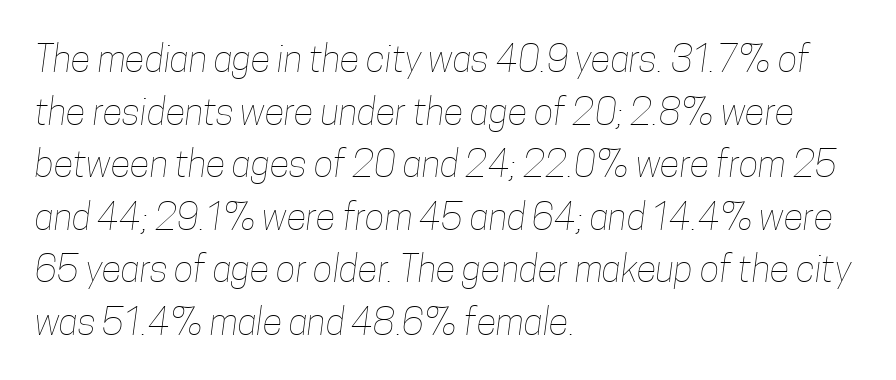
The image shows 37 px thin, condensed type; set left-aligned, normal line spacing (1.42x), normal letter spacing, not underlined; low stroke contrast and a medium x-height.
